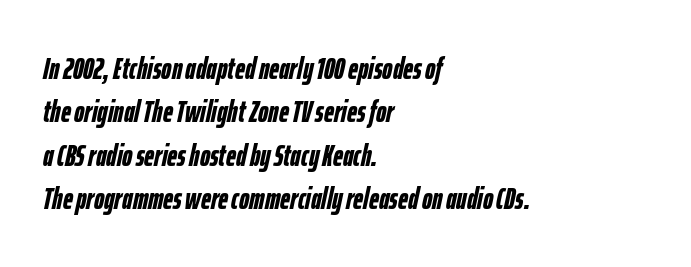
Q: Is the text bold? A: Yes.
Q: Is the text italic (slanted)? A: Yes, it leans right by about 12 degrees.
Q: Is the text underlined? A: No.
Q: How is the paragraph aligned? A: Left-aligned.
Q: Is the spacing between letters normal or unusually wide? A: Normal.
Q: Is the spacing between lines tight, normal or loose? A: Normal.
Q: Width (condensed, normal, or wide)? A: Condensed.
Q: Stroke contrast? A: Low.
Q: x-height? A: Medium.
Q: Monospaced? A: No.
